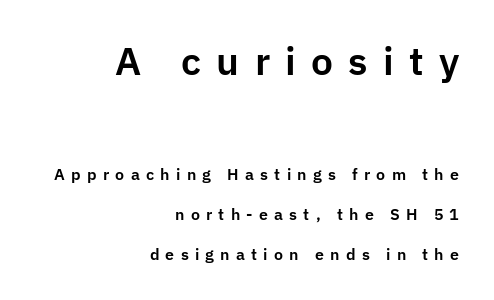
The image shows 39 px sans-serif type, upright; set right-aligned, loose line spacing (2.49x), unusually wide letter spacing (+0.39 em), not underlined; the first (top) block is 2.44x larger; low stroke contrast and a medium x-height.
